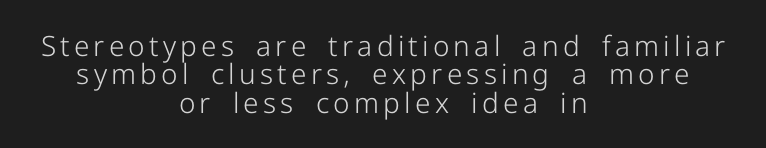
Q: Is the text bold? A: No.
Q: Is the text italic (slanted)? A: No, it is upright.
Q: Is the typeface a serif or a sans-serif typeface? A: Sans-serif.
Q: Is the text underlined? A: No.
Q: How is the paragraph aligned? A: Centered.
Q: Is the spacing between lines tight, normal or loose? A: Tight.
Q: Width (condensed, normal, or wide)? A: Normal.
Q: Stroke contrast? A: Low.
Q: x-height? A: Medium.
Q: Monospaced? A: No.
